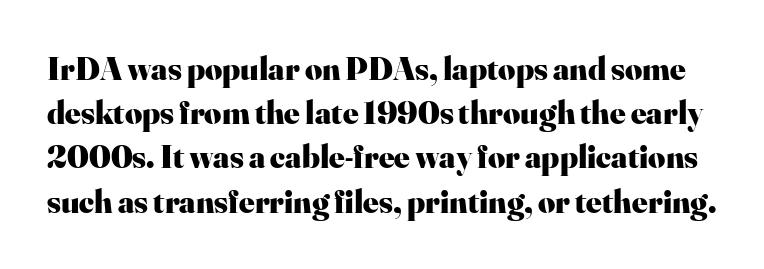
The image shows 33 px heavy serif type, upright; set normal line spacing (1.34x), normal letter spacing, not underlined; high stroke contrast and a small x-height.
